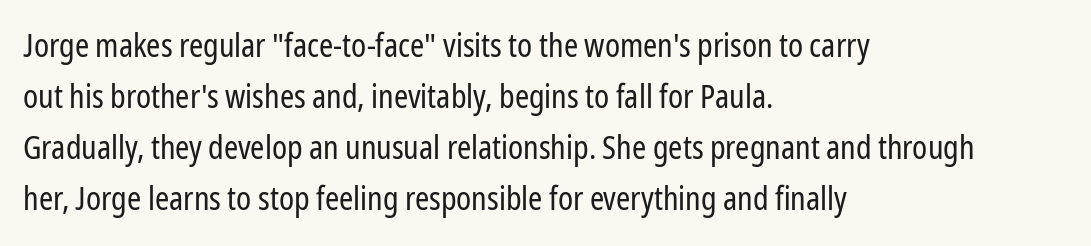
Compared with typical paragraphs, the rows here are spaced about the same. Upright lettering throughout. A typesetter would call this proportional, since set widths differ per character. Grotesque or geometric, the face here clearly has no serifs. This is not heavy type; no bold has been used.
